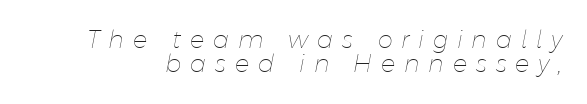
The strokes are not fattened; the text isn't bold. This sample trades vertical openness for compactness between lines. Observe the lean: these are italic letterforms. The baseline area is clear. Glyph-to-glyph distance is far greater than everyday printed text.
